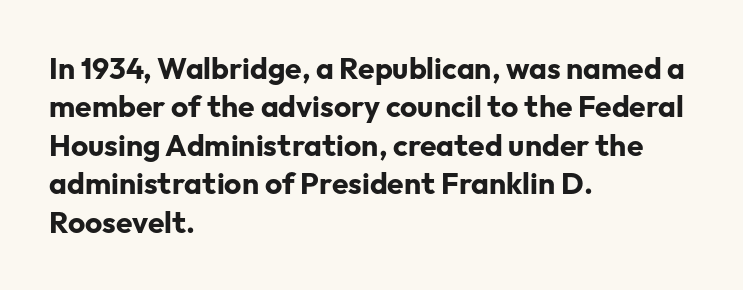
The image shows 30 px bold sans-serif type, upright; set left-aligned, normal line spacing (1.28x), normal letter spacing, not underlined; low stroke contrast and a medium x-height.
